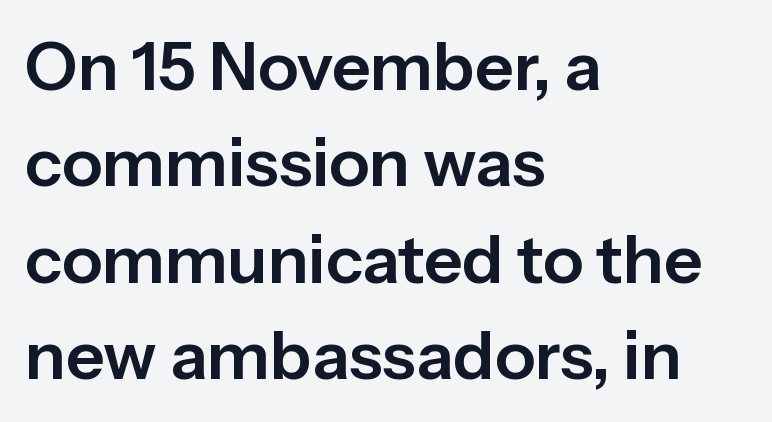
Horizontal bands of white between lines are of average thickness. The letters advance in unequal steps, a hallmark of proportional type. Between one letter and the next there's only the usual sliver of space. The setting favours the left margin, as ordinary paragraphs usually do.
